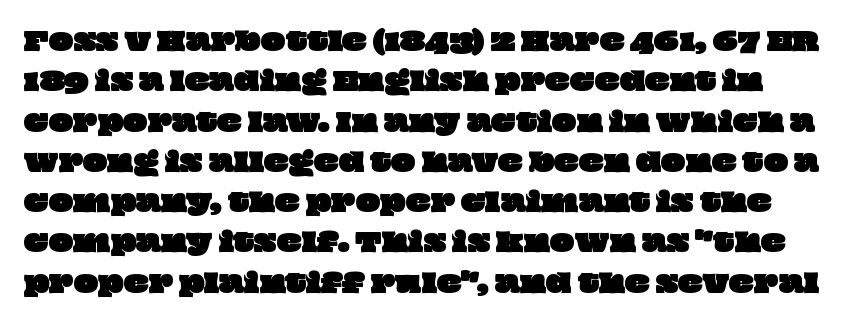
{"underline": "no", "line_spacing": "normal", "line_spacing_ratio": 1.55, "letter_spacing": "normal", "letter_spacing_em": 0.0, "glyph_px": 26}
